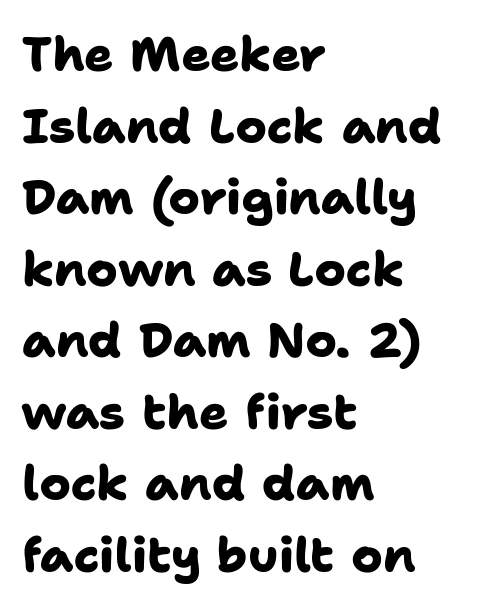
The image shows 48 px heavy sans-serif type; set left-aligned, normal line spacing (1.49x), normal letter spacing, not underlined; low stroke contrast and a medium x-height.
